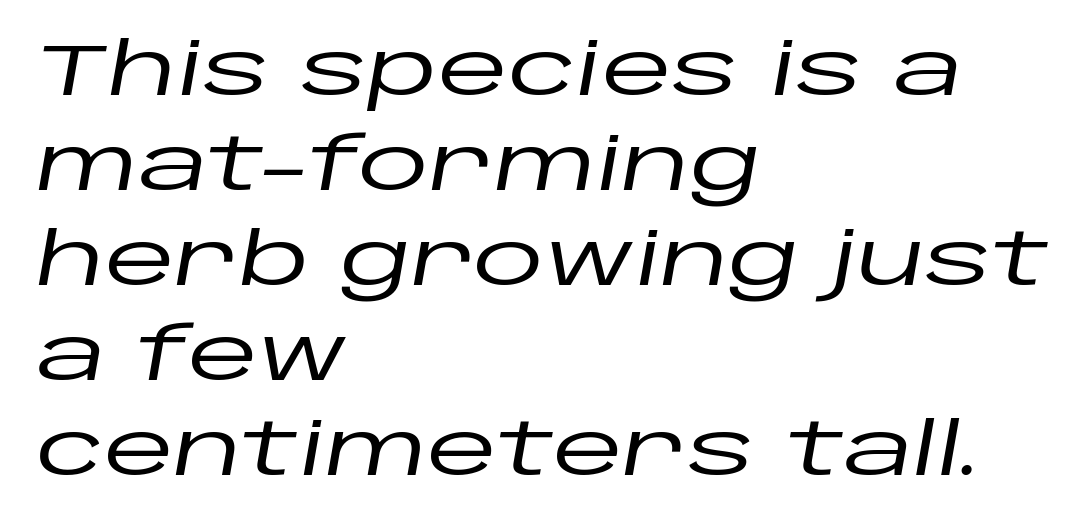
The specimen omits any rule beneath the text block's lines. Students, observe: this is what conventionally led text looks like. Proportional: the letters do not fall into vertical columns. Nothing unusual about the tracking: characters are spaced as the font intends. This rendering uses left alignment, leaving the right contour irregular.
